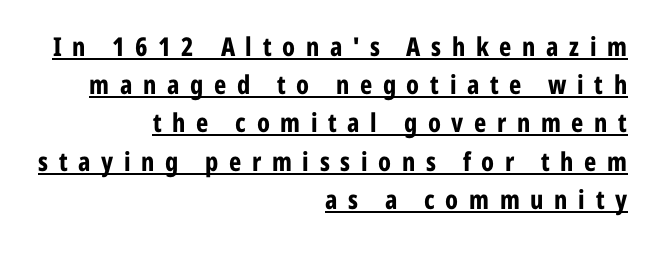
The image shows 26 px bold type, upright; set right-aligned, normal line spacing (1.47x), unusually wide letter spacing (+0.41 em), underlined.
